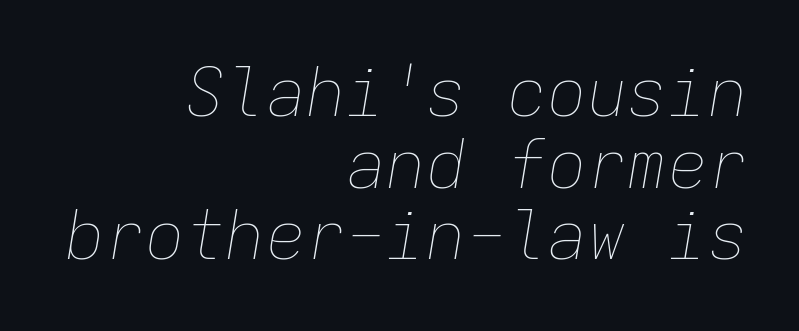
Q: Is the text bold? A: No.
Q: Is the text italic (slanted)? A: Yes, it leans right by about 9 degrees.
Q: Is the text underlined? A: No.
Q: How is the paragraph aligned? A: Right-aligned.
Q: Is the spacing between letters normal or unusually wide? A: Normal.
Q: Is the spacing between lines tight, normal or loose? A: Tight.
Q: Width (condensed, normal, or wide)? A: Normal.
Q: Stroke contrast? A: Low.
Q: x-height? A: Medium.
Q: Monospaced? A: Yes.
